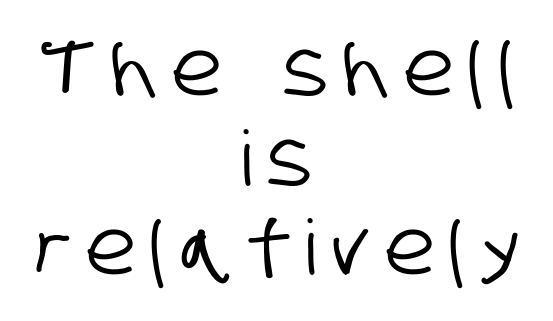
This sample has the flowing, uneven cadence of proportional lettering. The lines are quadded center. The space directly below the letters is spotless. A typesetter would label this face a sans. Here the glyphs are tracked loosely, breaking word shapes into spaced letters.
